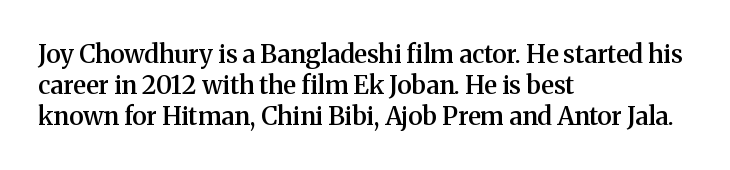
Q: Is the text bold? A: Semi-bold.
Q: Is the text italic (slanted)? A: No, it is upright.
Q: Is the text underlined? A: No.
Q: How is the paragraph aligned? A: Left-aligned.
Q: Is the spacing between letters normal or unusually wide? A: Normal.
